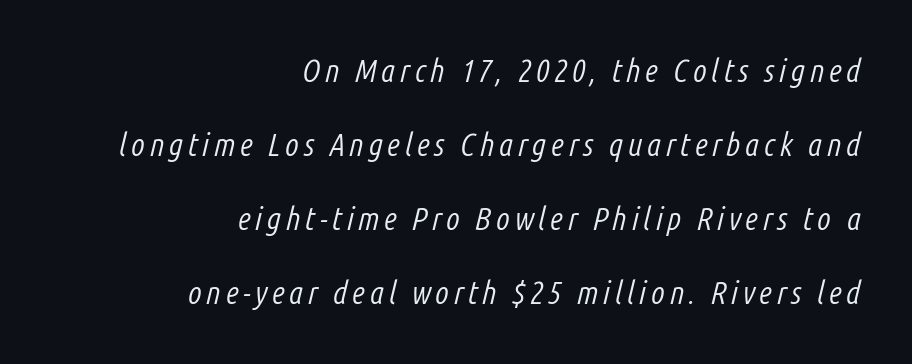
Q: Is the text bold? A: No.
Q: Is the text italic (slanted)? A: Yes, it leans right by about 14 degrees.
Q: Is the text underlined? A: No.
Q: How is the paragraph aligned? A: Right-aligned.
Q: Is the spacing between lines tight, normal or loose? A: Loose.
Q: Width (condensed, normal, or wide)? A: Condensed.
Q: Stroke contrast? A: Low.
Q: x-height? A: Medium.
Q: Monospaced? A: No.
